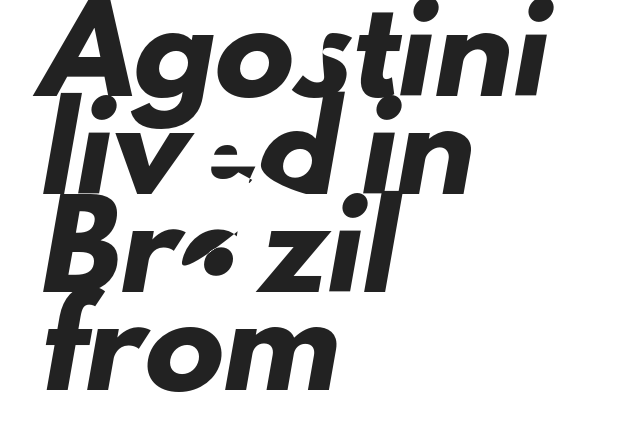
The image shows 79 px sans-serif type; set left-aligned, line spacing 1.24x, normal letter spacing, not underlined; low stroke contrast and a small x-height.
